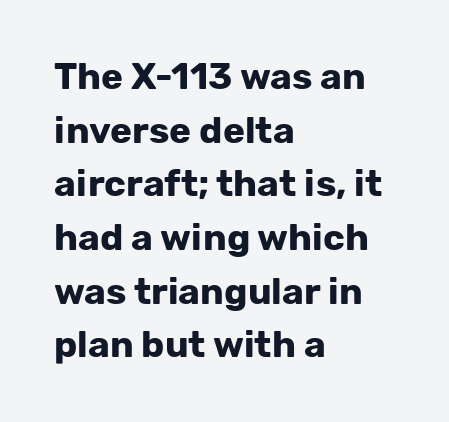
You can tell from the bare stems that sans-serif type was used. Italic: no, the glyphs are upright roman. A dark, heavy texture on the line: the type is bold. Think of a printed novel: that variable character pitch is what you see here. Notice how the passage keeps a crisp vertical edge on the left only. Honestly, the letter spacing is just normal — you wouldn't notice it.
